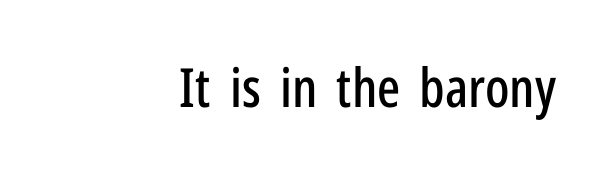
Q: Is the text italic (slanted)? A: No, it is upright.
Q: Is the typeface a serif or a sans-serif typeface? A: Sans-serif.
Q: Is the text underlined? A: No.
Q: How is the paragraph aligned? A: Right-aligned.
Q: Is the spacing between letters normal or unusually wide? A: Normal.
Q: Width (condensed, normal, or wide)? A: Condensed.
Q: Stroke contrast? A: Low.
Q: x-height? A: Medium.
Q: Monospaced? A: No.
